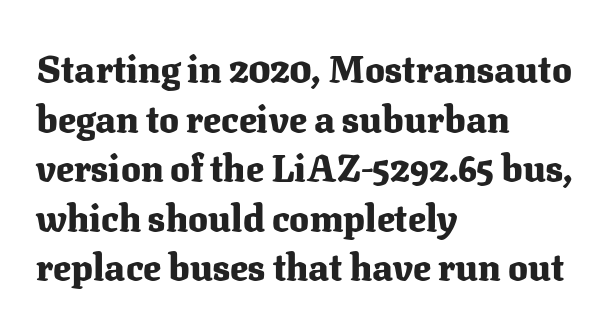
Q: Is the text bold? A: Yes.
Q: Is the text italic (slanted)? A: No, it is upright.
Q: Is the typeface a serif or a sans-serif typeface? A: Serif.
Q: Is the text underlined? A: No.
Q: How is the paragraph aligned? A: Left-aligned.
Q: Is the spacing between letters normal or unusually wide? A: Normal.
Q: Is the spacing between lines tight, normal or loose? A: Normal.
Q: Width (condensed, normal, or wide)? A: Normal.
Q: Stroke contrast? A: Medium.
Q: x-height? A: Medium.
Q: Monospaced? A: No.
